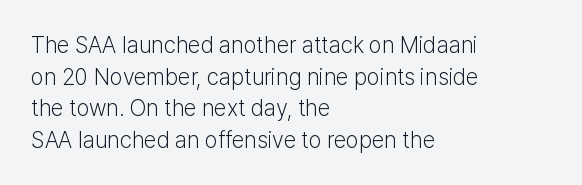
The strokes are not fattened; the text isn't bold. Beneath every word, the page is bare. Every row of glyphs begins at an identical x-position on the left. In terms of posture, this sample is upright.
